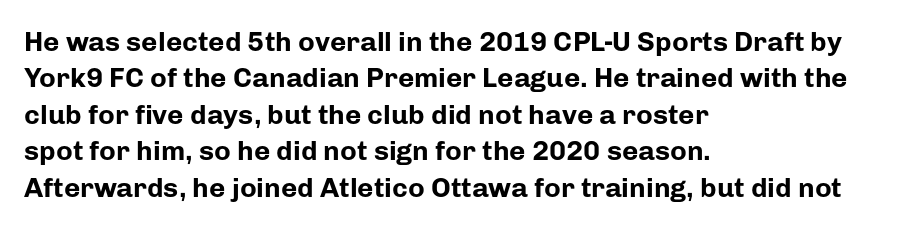
Has an underline been added? It has not. There is no visible air inserted between adjacent glyphs. The ragged edge is on the right, which tells us the setting is flush left. Look at the stroke-to-counter ratio: heavy, a bold. A sans-serif font was chosen for this passage.
